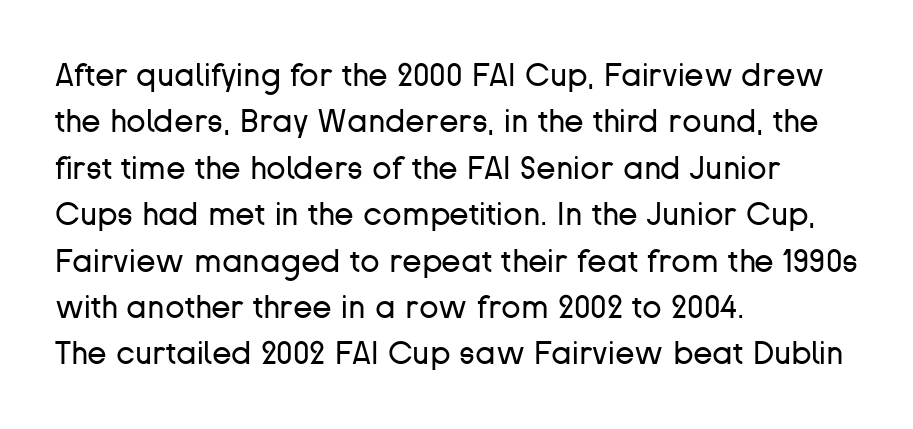
Q: Is the text bold? A: No.
Q: Is the text italic (slanted)? A: No, it is upright.
Q: Is the typeface a serif or a sans-serif typeface? A: Sans-serif.
Q: Is the text underlined? A: No.
Q: How is the paragraph aligned? A: Left-aligned.
Q: Is the spacing between letters normal or unusually wide? A: Normal.
Q: Is the spacing between lines tight, normal or loose? A: Normal.
Q: Width (condensed, normal, or wide)? A: Normal.
Q: Stroke contrast? A: Low.
Q: x-height? A: Medium.
Q: Monospaced? A: No.
